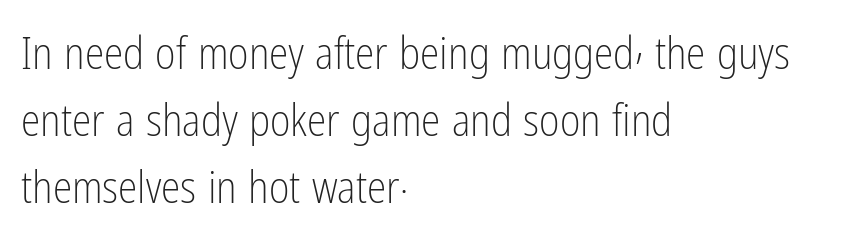
You can tell it's not italic because the verticals are truly vertical. No chunkiness to these letters — they're not bold. Rows of type keep a routine distance in the vertical direction. If you drew a ruler down the left edge, every line would touch it. A bare baseline throughout the passage.
